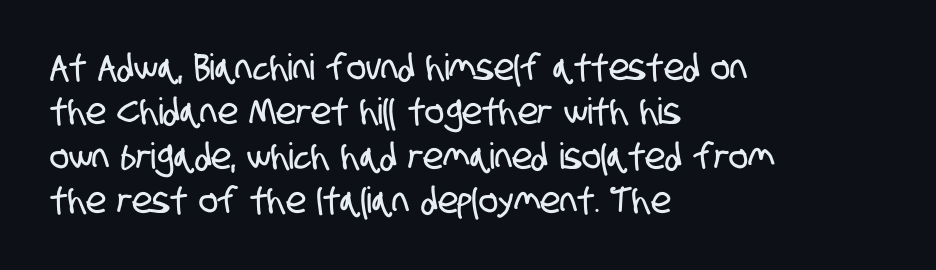
Q: Is the typeface a serif or a sans-serif typeface? A: Sans-serif.
Q: Is the text underlined? A: No.
Q: How is the paragraph aligned? A: Left-aligned.
Q: Is the spacing between letters normal or unusually wide? A: Normal.
Q: Width (condensed, normal, or wide)? A: Condensed.
Q: Stroke contrast? A: Low.
Q: x-height? A: Large.
Q: Monospaced? A: No.
